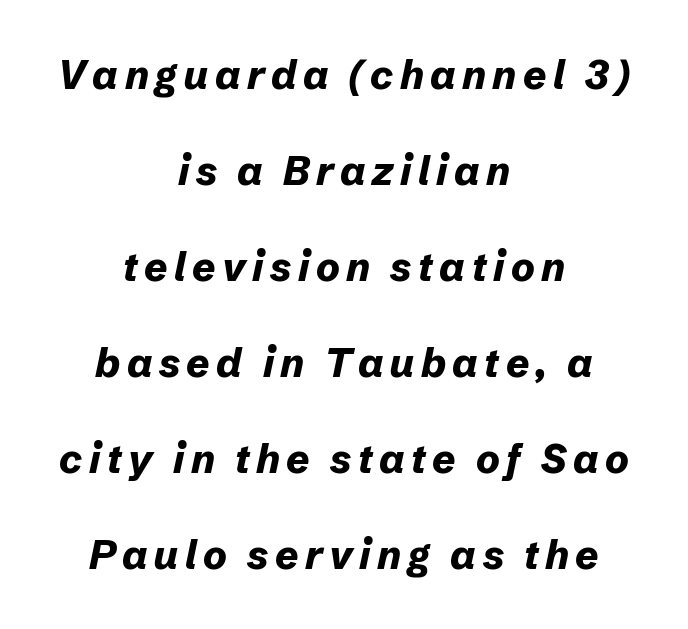
Q: Is the text bold? A: Yes.
Q: Is the text italic (slanted)? A: Yes, it leans right by about 12 degrees.
Q: Is the text underlined? A: No.
Q: How is the paragraph aligned? A: Centered.
Q: Is the spacing between lines tight, normal or loose? A: Loose.
Q: Width (condensed, normal, or wide)? A: Normal.
Q: Stroke contrast? A: Low.
Q: x-height? A: Medium.
Q: Monospaced? A: No.
